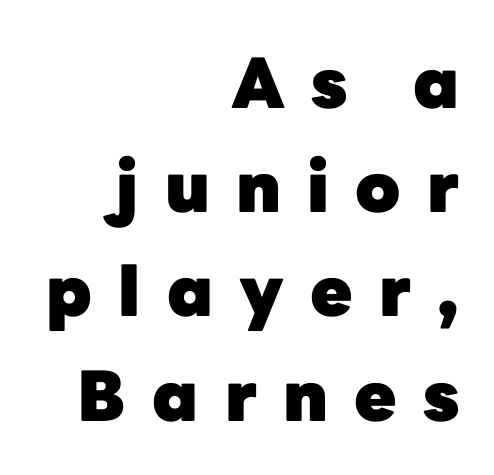
Varying glyph widths throughout — classic text-font behaviour. The vertical gap from one line to the next is medium. Is the type bold? Yes — the strokes are clearly thick and heavy. Each word looks stretched out because of the extra space between its letters. No feet cap the strokes, marking this as sans-serif type. Bare-footed words on every line.
